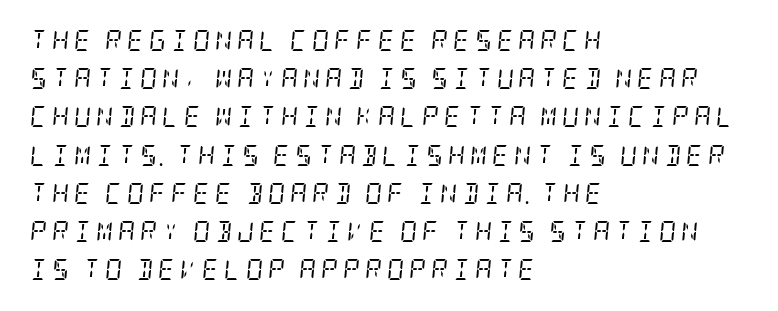
Does the copy run flush right? No — it runs flush left. Glyph-to-glyph distance is far greater than everyday printed text. A typesetter would mark this as italic. Each row of text sits above clean, open space.
